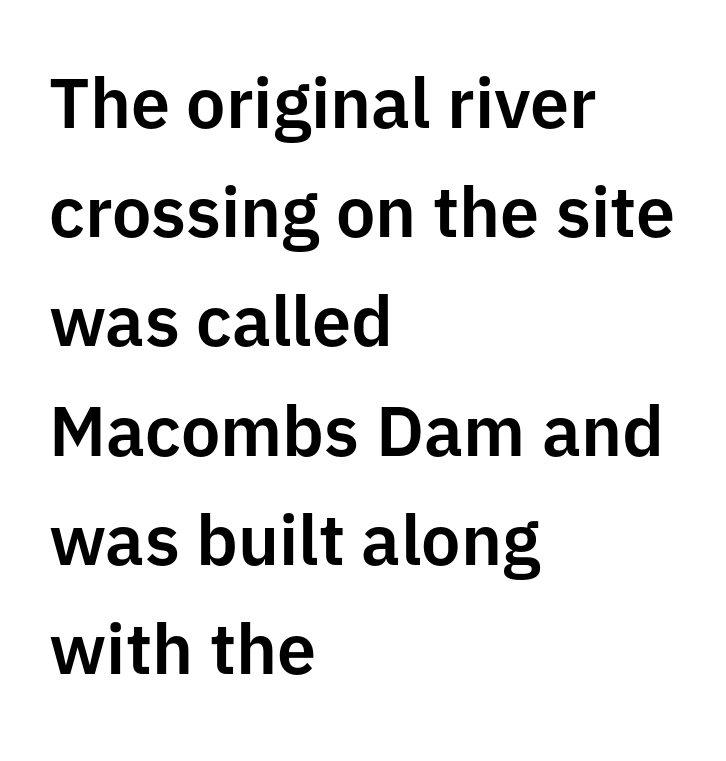
{"serif": "no", "italic": "no", "width": "normal", "stroke_contrast": "low", "x_height": "medium", "monospaced": "no", "underline": "no", "align": "left", "line_spacing": "normal", "line_spacing_ratio": 1.56, "letter_spacing": "normal", "letter_spacing_em": 0.0, "glyph_px": 70}
